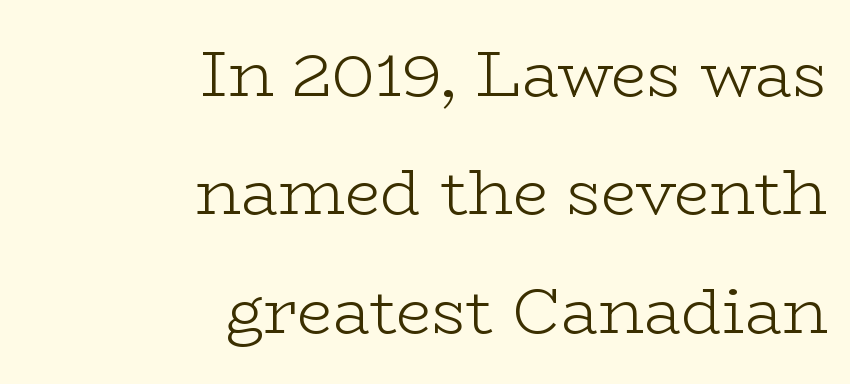
{"serif": "yes", "italic": "no", "bold": "no", "weight": "light", "width": "wide", "stroke_contrast": "low", "x_height": "medium", "monospaced": "no", "underline": "no", "align": "right", "line_spacing_ratio": 1.85, "letter_spacing": "normal", "letter_spacing_em": 0.0, "glyph_px": 64}
